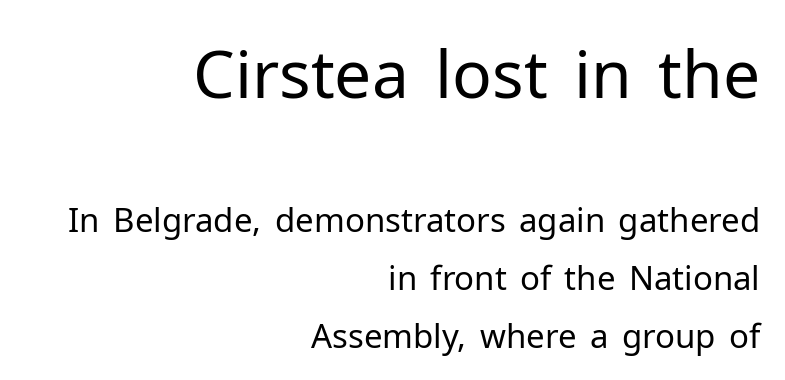
Scale decreases going downward across the two blocks. The gaps between neighbouring characters are ordinary and unremarkable. A typesetter would call this proportional, since set widths differ per character. This is sans-serif lettering, the kind often seen on screens and signage. Style check: upright.
